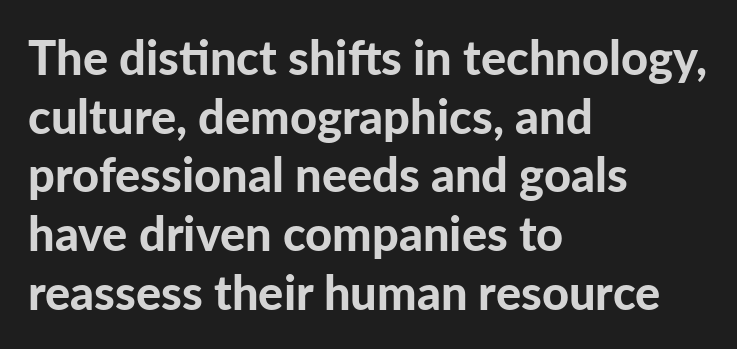
Q: Is the text bold? A: Yes.
Q: Is the text italic (slanted)? A: No, it is upright.
Q: Is the typeface a serif or a sans-serif typeface? A: Sans-serif.
Q: Is the text underlined? A: No.
Q: How is the paragraph aligned? A: Left-aligned.
Q: Is the spacing between letters normal or unusually wide? A: Normal.
Q: Is the spacing between lines tight, normal or loose? A: Normal.
Q: Width (condensed, normal, or wide)? A: Normal.
Q: Stroke contrast? A: Low.
Q: x-height? A: Medium.
Q: Monospaced? A: No.
